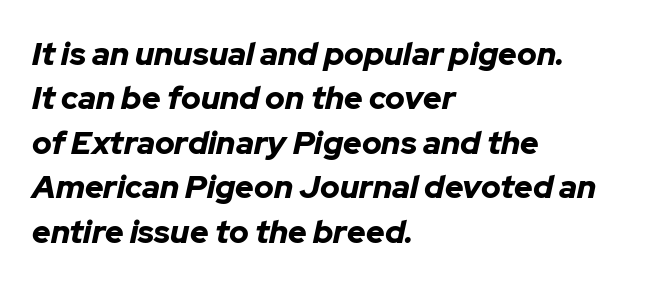
Q: Is the text bold? A: Yes.
Q: Is the text italic (slanted)? A: Yes, it leans right by about 12 degrees.
Q: Is the text underlined? A: No.
Q: How is the paragraph aligned? A: Left-aligned.
Q: Is the spacing between letters normal or unusually wide? A: Normal.
Q: Is the spacing between lines tight, normal or loose? A: Normal.
Q: Width (condensed, normal, or wide)? A: Normal.
Q: Stroke contrast? A: Low.
Q: x-height? A: Medium.
Q: Monospaced? A: No.
